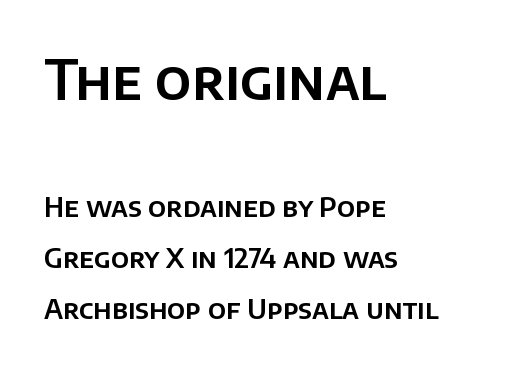
Does the bottom block carry the larger type? No, the top block does. The letters advance in unequal steps, a hallmark of proportional type. Left-aligned paragraph, ragged on the right. In terms of posture, this sample is upright. The type is set solid horizontally, with unmodified tracking.
